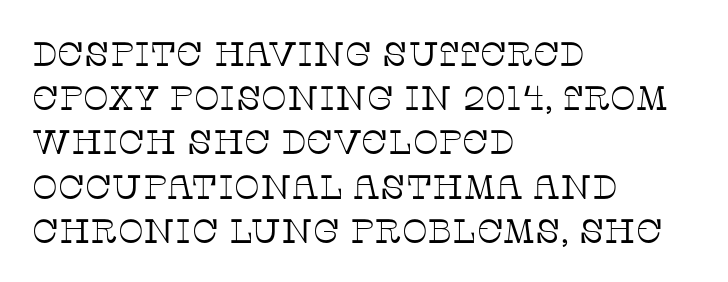
{"serif": "yes", "italic": "no", "bold": "no", "weight": "thin", "width": "normal", "stroke_contrast": "low", "x_height": "large", "monospaced": "no", "underline": "no", "align": "left", "line_spacing": "normal", "line_spacing_ratio": 1.3, "letter_spacing": "normal", "letter_spacing_em": 0.0, "glyph_px": 34}
